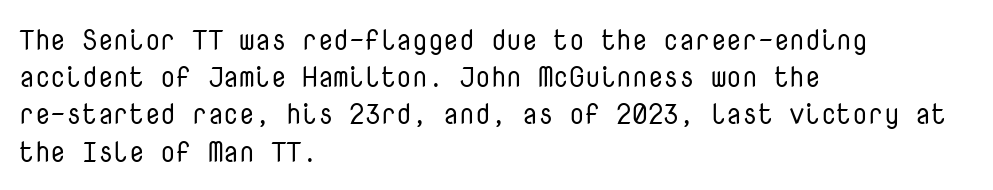
Q: Is the text bold? A: No.
Q: Is the text italic (slanted)? A: No, it is upright.
Q: Is the typeface a serif or a sans-serif typeface? A: Sans-serif.
Q: Is the text underlined? A: No.
Q: How is the paragraph aligned? A: Left-aligned.
Q: Is the spacing between letters normal or unusually wide? A: Normal.
Q: Is the spacing between lines tight, normal or loose? A: Normal.
Q: Width (condensed, normal, or wide)? A: Normal.
Q: Stroke contrast? A: Low.
Q: x-height? A: Medium.
Q: Monospaced? A: Yes.
